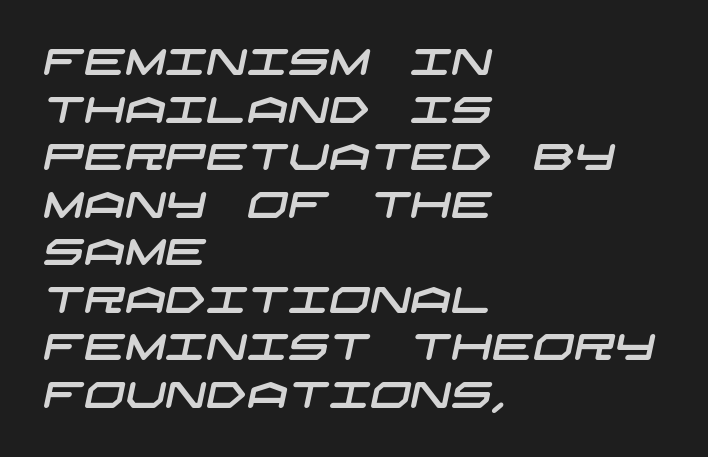
A sans-serif font was chosen for this passage. No extra tracking has been applied to these lines. Has an underline been added? It has not. In terms of leading, this rendering sits right in the middle. These lines stack with their left ends in a neat column.
